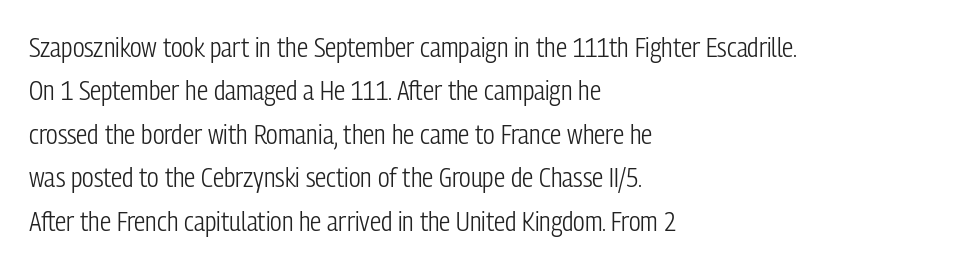
Q: Is the text bold? A: No.
Q: Is the text italic (slanted)? A: No, it is upright.
Q: Is the typeface a serif or a sans-serif typeface? A: Sans-serif.
Q: Is the text underlined? A: No.
Q: How is the paragraph aligned? A: Left-aligned.
Q: Is the spacing between letters normal or unusually wide? A: Normal.
Q: Is the spacing between lines tight, normal or loose? A: Normal.
Q: Width (condensed, normal, or wide)? A: Condensed.
Q: Stroke contrast? A: Low.
Q: x-height? A: Medium.
Q: Monospaced? A: No.
